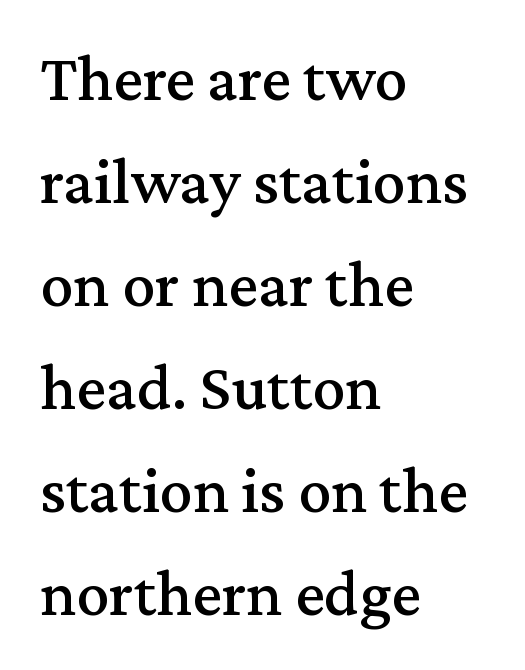
The area under the type is left untouched. These lines are rendered in a variable-pitch font. How would I describe the line gaps? Plain and ordinary. The passage shown has conventional tracking throughout.
